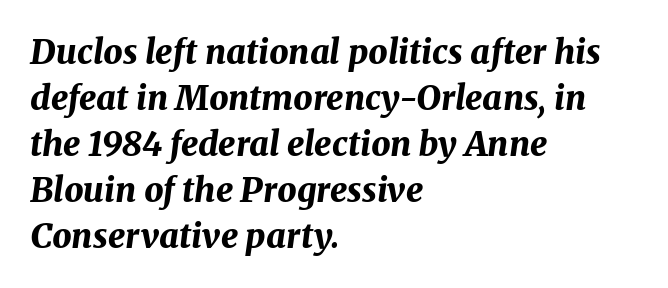
The image shows 34 px bold type, italic (leaning right); set left-aligned, normal line spacing (1.35x), normal letter spacing, not underlined; medium stroke contrast and a medium x-height.
